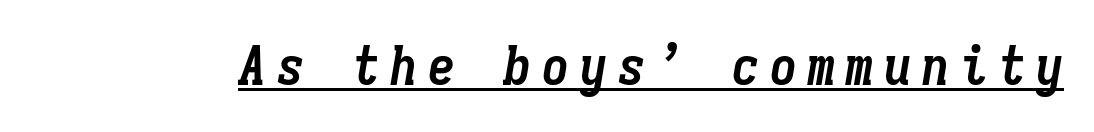
Q: Is the text bold? A: Yes.
Q: Is the text italic (slanted)? A: Yes, it leans right by about 9 degrees.
Q: Is the text underlined? A: Yes.
Q: Width (condensed, normal, or wide)? A: Condensed.
Q: Stroke contrast? A: Low.
Q: x-height? A: Medium.
Q: Monospaced? A: Yes.
